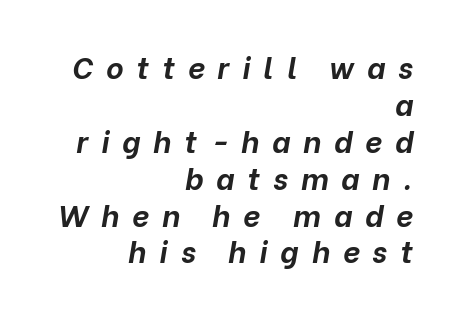
{"italic": "yes", "lean": "right", "slant_degrees": 10, "bold": "yes", "weight": "bold", "width": "normal", "stroke_contrast": "low", "x_height": "medium", "monospaced": "no", "underline": "no", "align": "right", "line_spacing_ratio": 1.23, "letter_spacing": "wide", "letter_spacing_em": 0.43, "glyph_px": 30}
